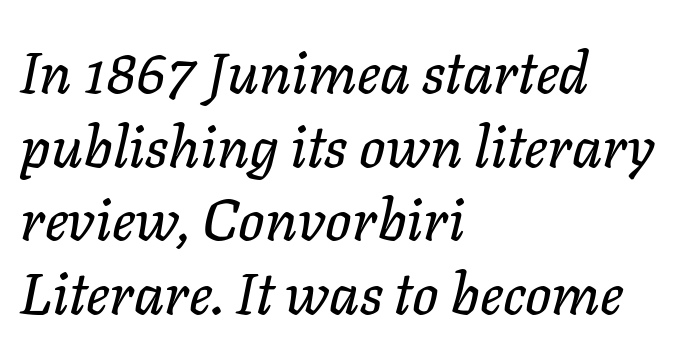
{"italic": "yes", "lean": "right", "slant_degrees": 11, "width": "normal", "stroke_contrast": "low", "x_height": "medium", "monospaced": "no", "underline": "no", "align": "left", "line_spacing": "normal", "line_spacing_ratio": 1.27, "letter_spacing": "normal", "letter_spacing_em": 0.0, "glyph_px": 58}
